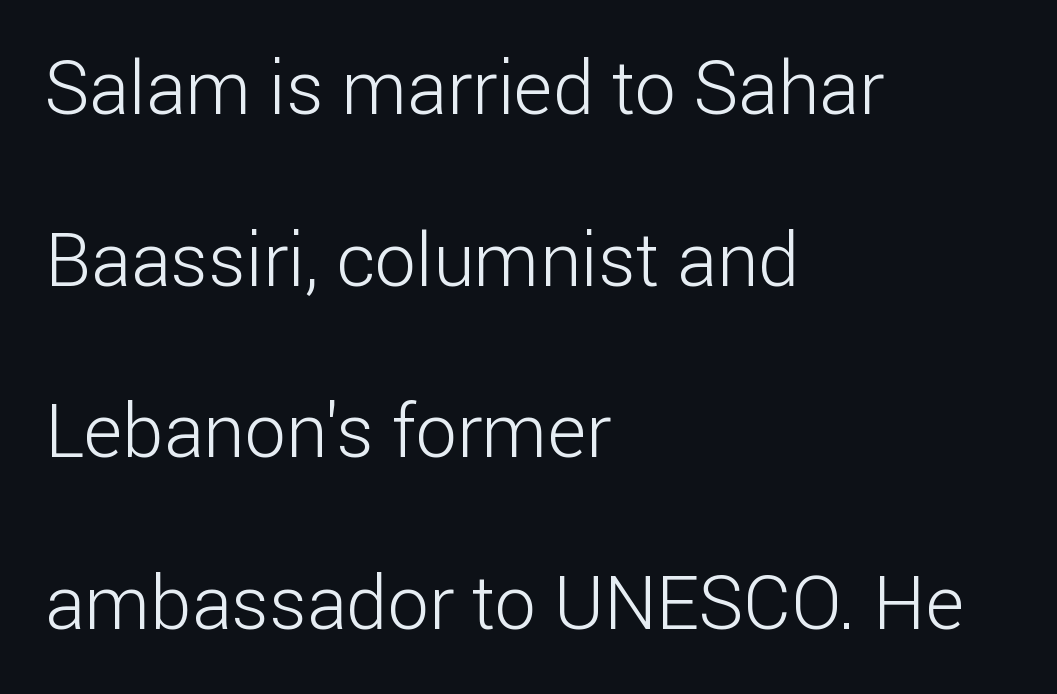
The image shows 74 px light sans-serif type, upright; set left-aligned, loose line spacing (2.32x), normal letter spacing, not underlined; low stroke contrast and a medium x-height.
